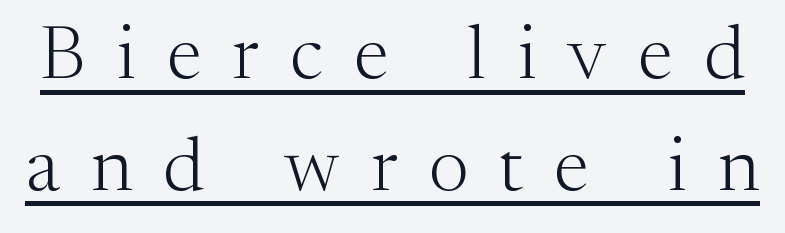
The image shows 76 px light serif type, upright; set normal line spacing (1.47x), unusually wide letter spacing (+0.41 em), underlined; medium stroke contrast and a medium x-height.
